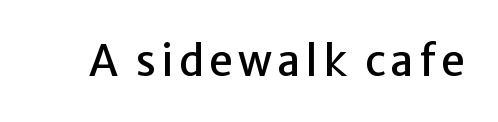
The image shows 42 px sans-serif type, upright; set not underlined; low stroke contrast and a medium x-height.
